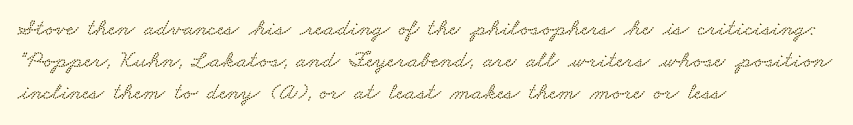
{"underline": "no", "align": "left", "line_spacing": "normal", "line_spacing_ratio": 1.33, "letter_spacing": "normal", "letter_spacing_em": 0.0, "glyph_px": 24}
